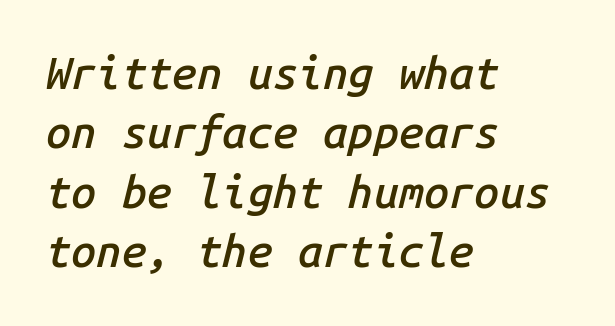
The vertical gap from one line to the next is medium. Characters are canted at an angle relative to the baseline's perpendicular. Tracking value appears to be zero — textbook default spacing. The sample has been set in demibold, a notch under bold. The rag falls on the right side of this text block.
